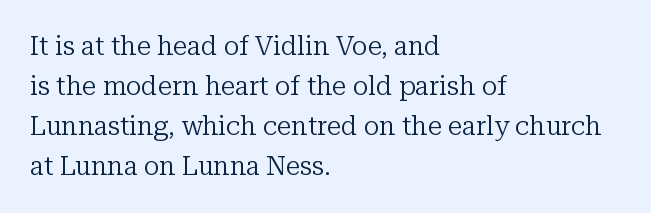
The image shows 26 px text type, upright; set left-aligned, normal line spacing (1.54x), normal letter spacing, not underlined.
